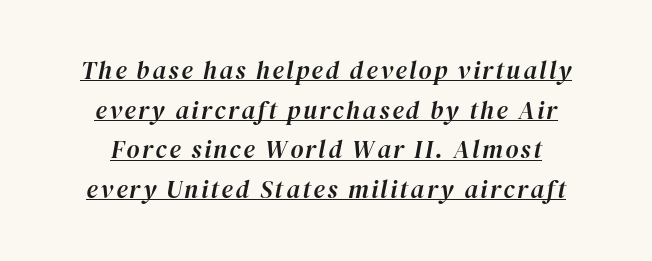
Q: Is the text italic (slanted)? A: Yes, it leans right by about 12 degrees.
Q: Is the text underlined? A: Yes.
Q: How is the paragraph aligned? A: Centered.
Q: Is the spacing between lines tight, normal or loose? A: Normal.
